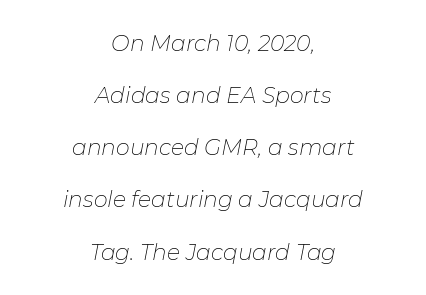
In CSS terms this would be text-align: center. This rendering leaves character spacing at its baseline value. Does the leading feel generous? Absolutely, it's lavish. The font's italic variant was chosen for this text.
